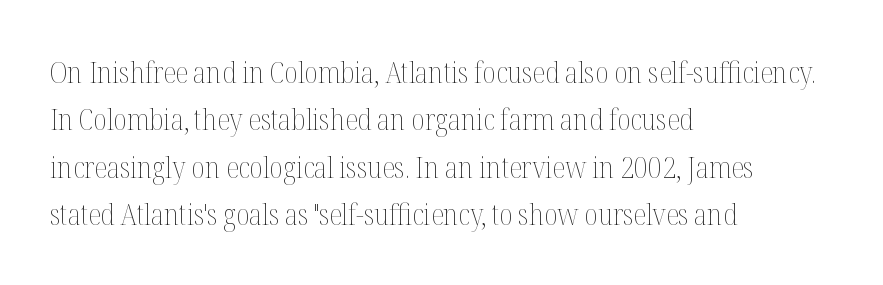
{"italic": "no", "bold": "no", "weight": "thin", "width": "condensed", "stroke_contrast": "medium", "x_height": "medium", "monospaced": "no", "underline": "no", "align": "left", "line_spacing": "normal", "line_spacing_ratio": 1.58, "letter_spacing": "normal", "letter_spacing_em": 0.0, "glyph_px": 30}
